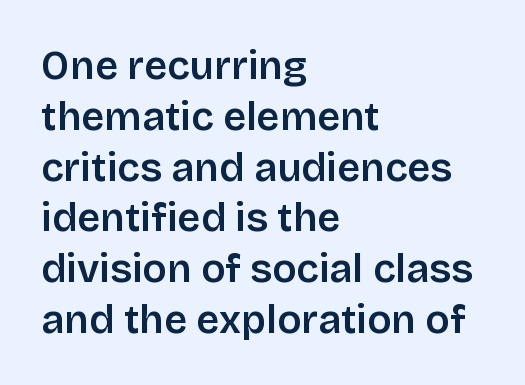
Each letter keeps its own natural width here, so spacing adapts to shape. This sample uses an upright cut, with every glyph sitting square on the baseline. Each line starts at the same left margin while the right side varies. The glyphs are unaccompanied by any horizontal stroke below them.
